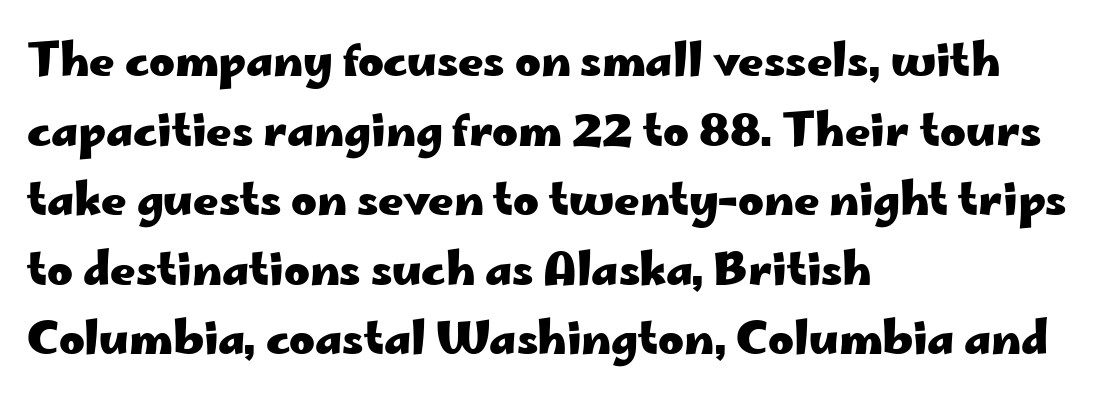
{"serif": "no", "italic": "no", "bold": "yes", "weight": "heavy", "width": "wide", "stroke_contrast": "low", "x_height": "small", "monospaced": "no", "underline": "no", "align": "left", "line_spacing": "normal", "line_spacing_ratio": 1.58, "letter_spacing": "normal", "letter_spacing_em": 0.0, "glyph_px": 44}
